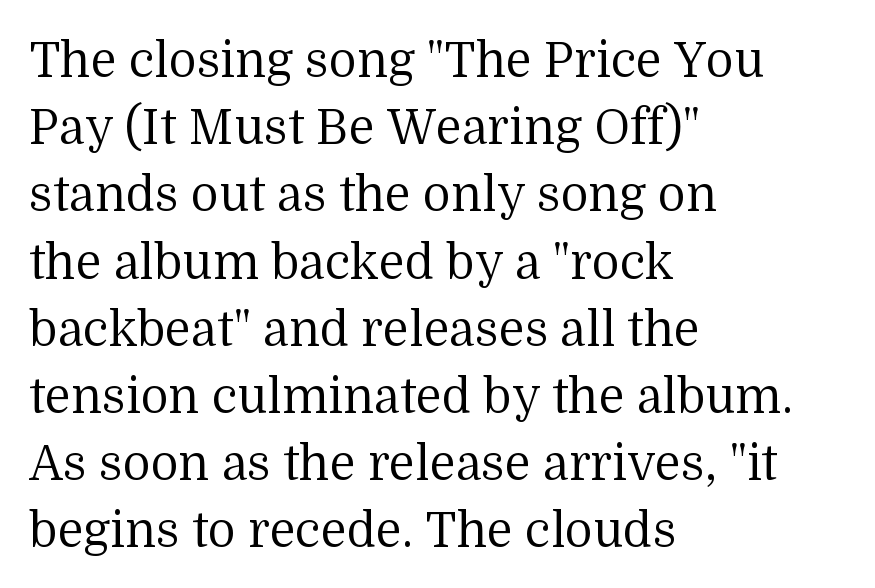
Q: Is the text bold? A: No.
Q: Is the text italic (slanted)? A: No, it is upright.
Q: Is the typeface a serif or a sans-serif typeface? A: Serif.
Q: Is the text underlined? A: No.
Q: How is the paragraph aligned? A: Left-aligned.
Q: Is the spacing between letters normal or unusually wide? A: Normal.
Q: Is the spacing between lines tight, normal or loose? A: Normal.
Q: Width (condensed, normal, or wide)? A: Normal.
Q: Stroke contrast? A: Medium.
Q: x-height? A: Medium.
Q: Monospaced? A: No.
